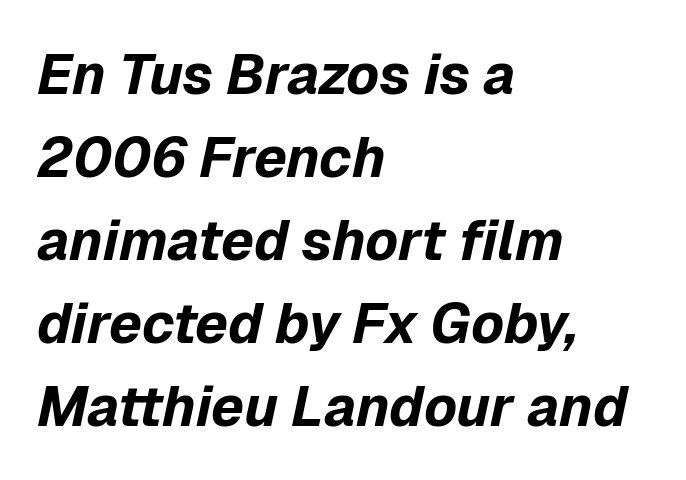
The passage is arranged the way most books set body copy — flush left. Type without underlining. The designer left line spacing at the default. If you drew a line through each stem, it would be angled. The characters look thick and weighty, a clear bold. Short note: letters normally spaced.
